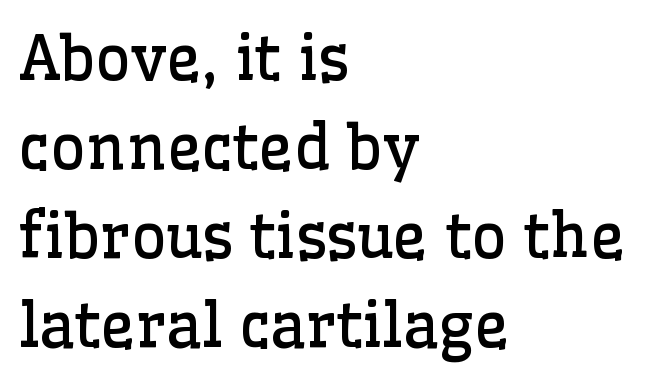
The image shows 61 px regular-weight serif type, upright; set left-aligned, normal line spacing (1.46x), normal letter spacing, not underlined; low stroke contrast and a medium x-height.
